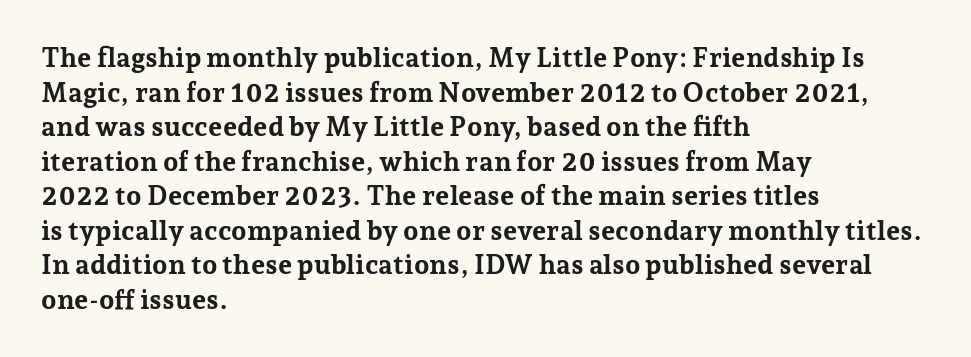
{"italic": "no", "bold": "yes", "underline": "no", "align": "left", "line_spacing": "normal", "line_spacing_ratio": 1.28, "letter_spacing": "normal", "letter_spacing_em": 0.0, "glyph_px": 27}
